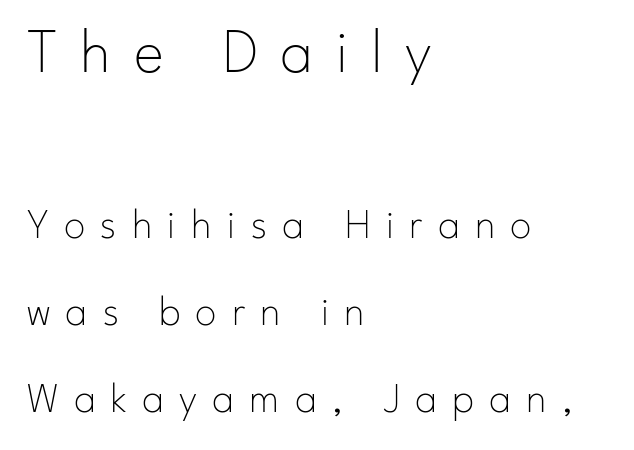
The image shows 64 px thin sans-serif type, upright; set left-aligned, loose line spacing (2.02x), unusually wide letter spacing (+0.35 em), not underlined; the first (top) block is 1.49x larger; low stroke contrast and a small x-height.
